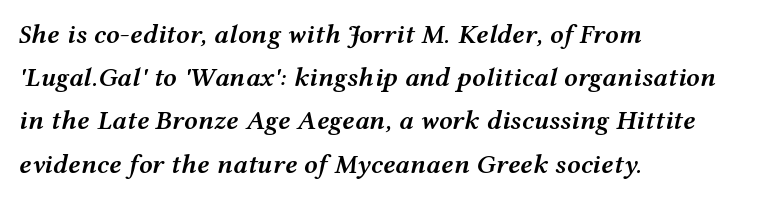
Q: Is the text bold? A: Semi-bold.
Q: Is the text italic (slanted)? A: Yes, it leans right by about 12 degrees.
Q: Is the text underlined? A: No.
Q: How is the paragraph aligned? A: Left-aligned.
Q: Is the spacing between letters normal or unusually wide? A: Normal.
Q: Is the spacing between lines tight, normal or loose? A: Normal.
